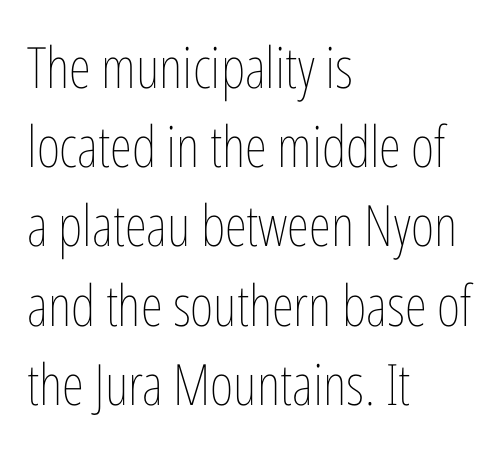
The gap between lines stays unmarked. Stems here are at most as thick as an everyday book face. Words appear dense and cohesive because spacing is normal. The rendering uses a moderate line-height, typical for paragraphs. The passage shown is typed in a proportional face where columns would drift.
